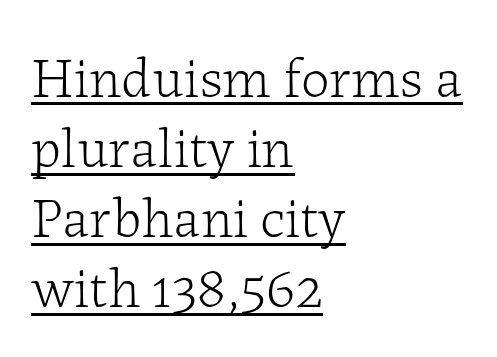
This sample is left-justified, so line endings fall wherever the words run out. The sample's only ornament is a line tracing under the words. Note the varied advance widths — an 'i' is clearly narrower than an 'm'. The face used here is rendered with its standard letterfit. Weight: regular or lighter.
